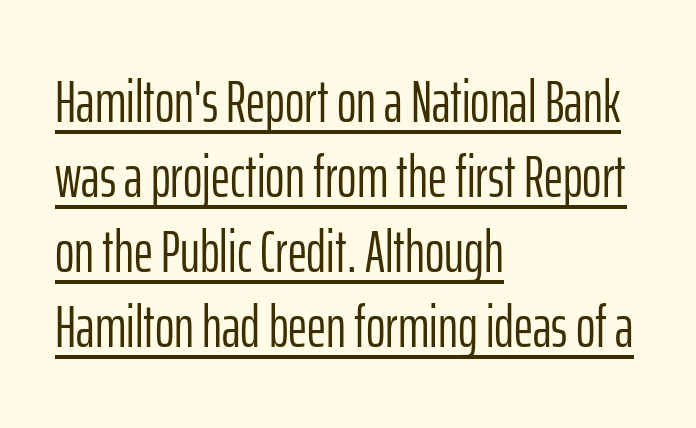
{"serif": "no", "italic": "no", "bold": "no", "weight": "light", "width": "condensed", "stroke_contrast": "low", "x_height": "medium", "monospaced": "no", "underline": "yes", "align": "left", "line_spacing": "normal", "line_spacing_ratio": 1.27, "letter_spacing": "normal", "letter_spacing_em": 0.0, "glyph_px": 59}
